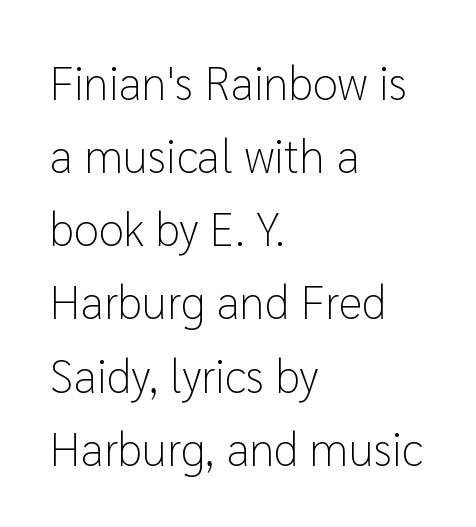
{"serif": "no", "italic": "no", "bold": "no", "weight": "light", "width": "normal", "stroke_contrast": "low", "x_height": "medium", "monospaced": "no", "underline": "no", "align": "left", "line_spacing": "normal", "line_spacing_ratio": 1.59, "letter_spacing": "normal", "letter_spacing_em": 0.0, "glyph_px": 46}
